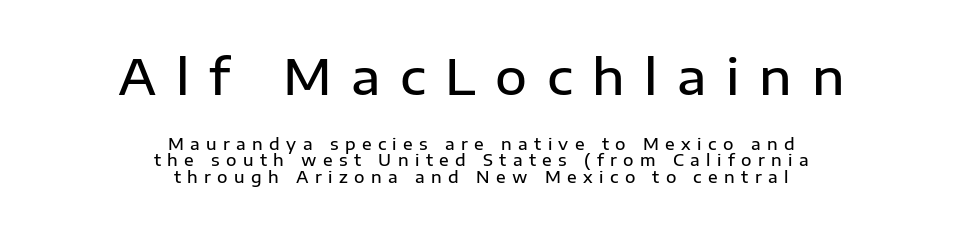
The image shows 49 px semibold sans-serif type, upright; set centered, tight line spacing (1.02x), unusually wide letter spacing (+0.4 em), not underlined; the first (top) block is 3.06x larger; low stroke contrast and a medium x-height.
